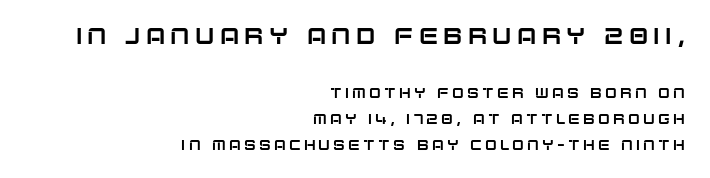
The image shows 23 px text type, upright; set right-aligned, line spacing 1.85x, unusually wide letter spacing (+0.23 em), not underlined; the first (top) block is 1.64x larger.
